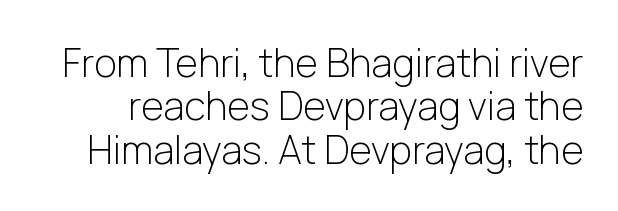
Q: Is the text bold? A: No.
Q: Is the text italic (slanted)? A: No, it is upright.
Q: Is the typeface a serif or a sans-serif typeface? A: Sans-serif.
Q: Is the text underlined? A: No.
Q: Is the spacing between letters normal or unusually wide? A: Normal.
Q: Is the spacing between lines tight, normal or loose? A: Tight.
Q: Width (condensed, normal, or wide)? A: Normal.
Q: Stroke contrast? A: Low.
Q: x-height? A: Medium.
Q: Monospaced? A: No.
